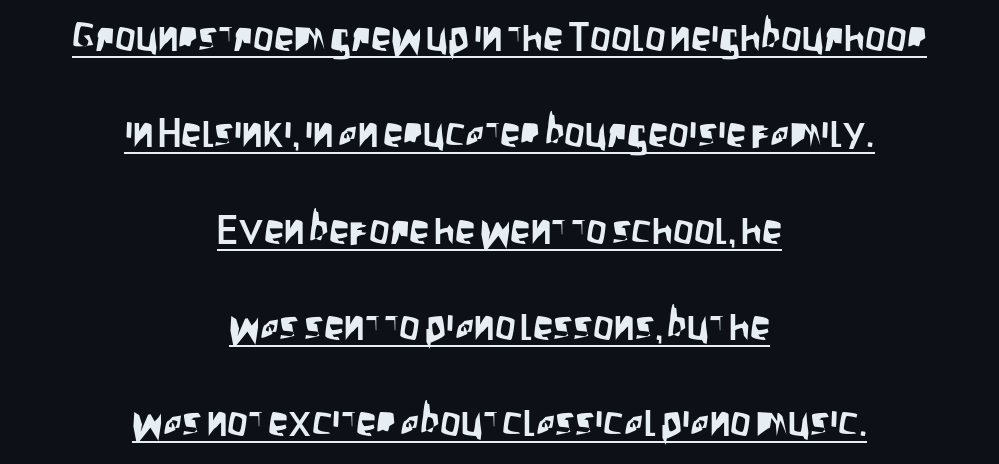
Typographically, this falls in the sans-serif category. Line spacing here is loose. The rendering uses natural spacing where letterforms have individual widths. Each word holds together tightly as a unit, with standard inter-letter gaps. Posture: upright roman. One-word summary of the alignment: center.
